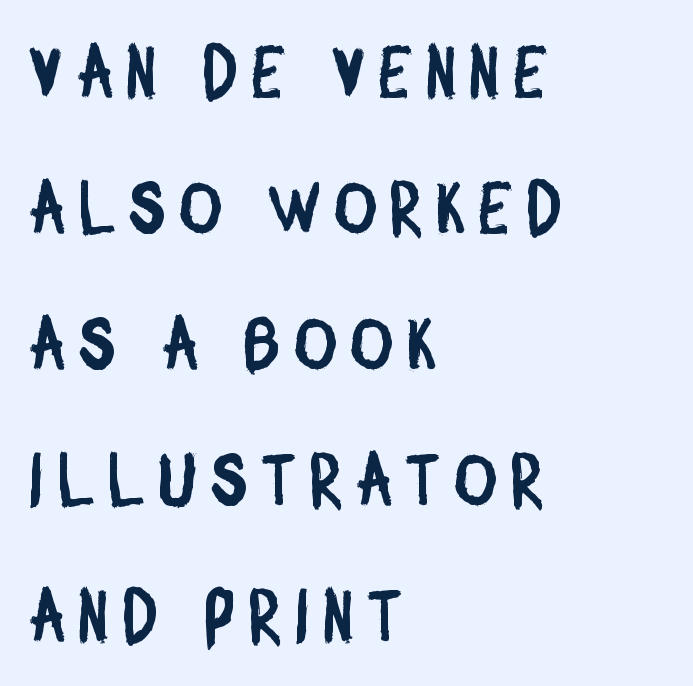
Q: Is the typeface a serif or a sans-serif typeface? A: Sans-serif.
Q: Is the text underlined? A: No.
Q: How is the paragraph aligned? A: Left-aligned.
Q: Is the spacing between letters normal or unusually wide? A: Unusually wide.
Q: Width (condensed, normal, or wide)? A: Condensed.
Q: Stroke contrast? A: Low.
Q: x-height? A: Large.
Q: Monospaced? A: No.
